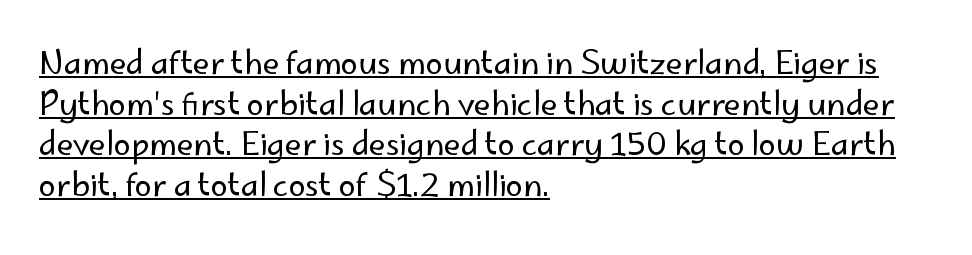
Q: Is the text bold? A: No.
Q: Is the text italic (slanted)? A: No, it is upright.
Q: Is the typeface a serif or a sans-serif typeface? A: Sans-serif.
Q: Is the text underlined? A: Yes.
Q: How is the paragraph aligned? A: Left-aligned.
Q: Is the spacing between letters normal or unusually wide? A: Normal.
Q: Is the spacing between lines tight, normal or loose? A: Normal.
Q: Width (condensed, normal, or wide)? A: Normal.
Q: Stroke contrast? A: Low.
Q: x-height? A: Small.
Q: Monospaced? A: No.
